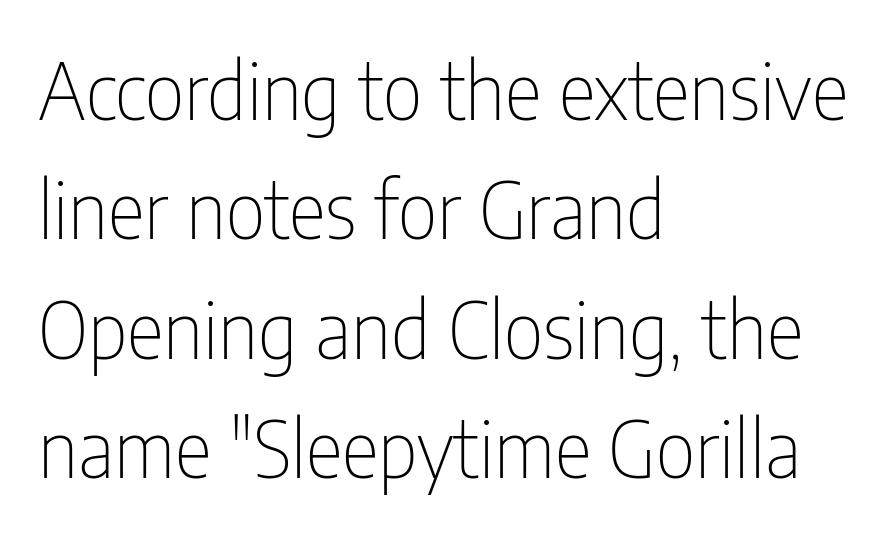
Q: Is the text bold? A: No.
Q: Is the text italic (slanted)? A: No, it is upright.
Q: Is the typeface a serif or a sans-serif typeface? A: Sans-serif.
Q: Is the text underlined? A: No.
Q: How is the paragraph aligned? A: Left-aligned.
Q: Is the spacing between letters normal or unusually wide? A: Normal.
Q: Is the spacing between lines tight, normal or loose? A: Normal.
Q: Width (condensed, normal, or wide)? A: Condensed.
Q: Stroke contrast? A: Low.
Q: x-height? A: Medium.
Q: Monospaced? A: No.
